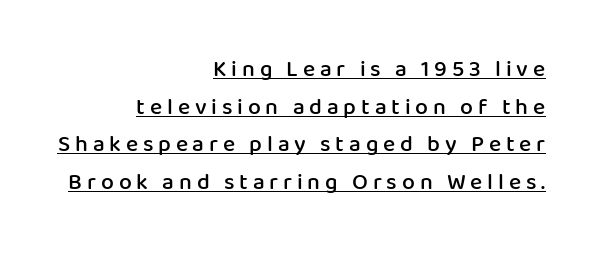
Q: Is the text bold? A: Semi-bold.
Q: Is the text italic (slanted)? A: No, it is upright.
Q: Is the text underlined? A: Yes.
Q: How is the paragraph aligned? A: Right-aligned.
Q: Is the spacing between letters normal or unusually wide? A: Unusually wide.
Q: Is the spacing between lines tight, normal or loose? A: Normal.
